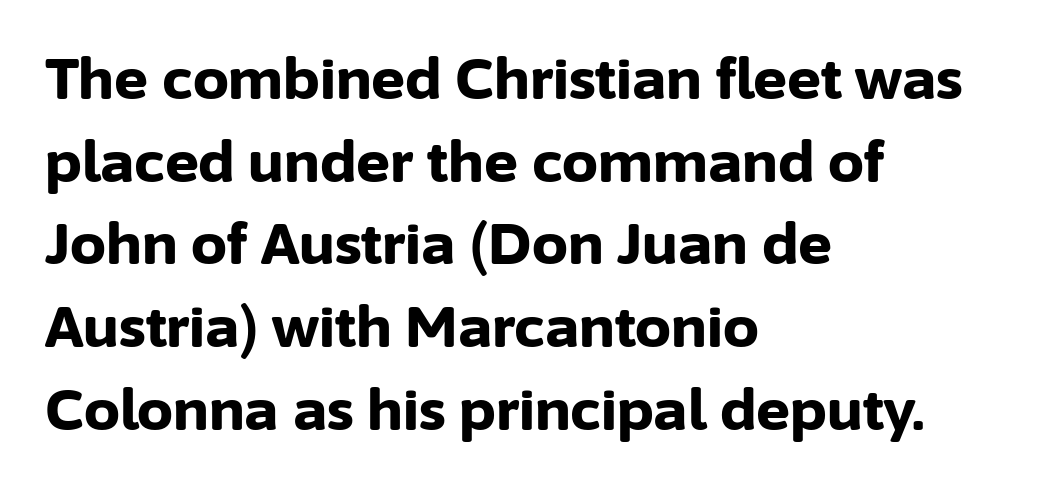
Notice how descenders clear the ascenders below comfortably — that's standard leading. No italicization has been applied; the sample stays upright. The glyphs have the mass of a bold cut. Rule under the text: the space is simply empty. Observe the absence of serifs on each vertical stroke in this sample. The passage shown is typed in a proportional face where columns would drift.
